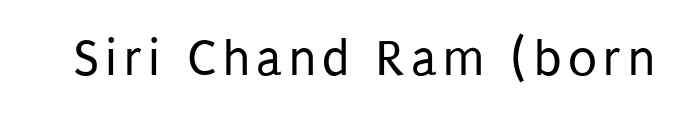
The image shows 53 px regular-weight, condensed sans-serif type, upright; set not underlined; low stroke contrast and a large x-height.
